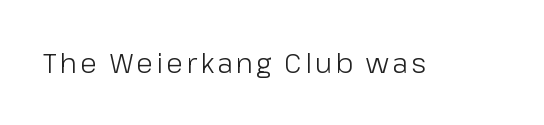
I'd call this a sans setting — the letters go barefoot. The weight would be labelled regular, book, light, or lighter still. The lettering stays uniformly vertical, giving the passage a roman look. Descenders hang freely into open space. Proportional: the letters do not fall into vertical columns.
